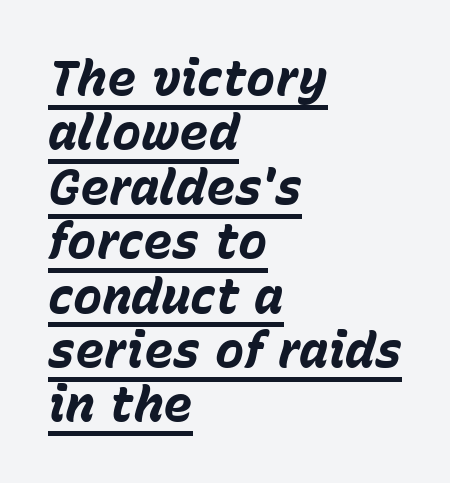
Q: Is the text bold? A: Yes.
Q: Is the text italic (slanted)? A: Yes, it leans right by about 15 degrees.
Q: Is the text underlined? A: Yes.
Q: How is the paragraph aligned? A: Left-aligned.
Q: Is the spacing between letters normal or unusually wide? A: Normal.
Q: Is the spacing between lines tight, normal or loose? A: Tight.
Q: Width (condensed, normal, or wide)? A: Normal.
Q: Stroke contrast? A: Low.
Q: x-height? A: Medium.
Q: Monospaced? A: No.
